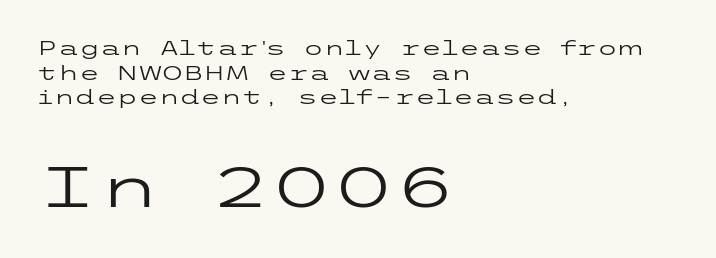
{"serif": "no", "italic": "no", "bold": "no", "weight": "regular", "width": "wide", "stroke_contrast": "low", "x_height": "medium", "underline": "no", "align": "left", "line_spacing": "normal", "line_spacing_ratio": 1.29, "letter_spacing": "normal", "letter_spacing_em": 0.0, "larger_block": "second", "size_ratio": 2.95, "glyph_px": 56}
